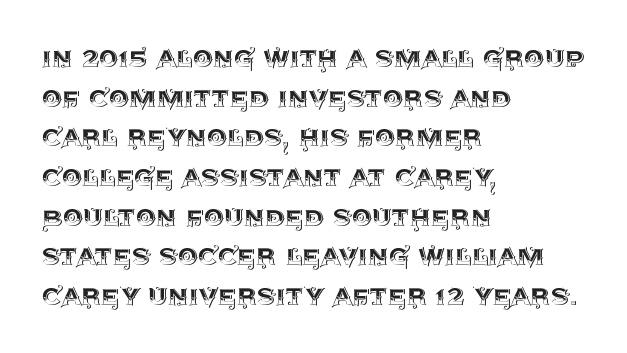
Every character sits straight up, as roman type does. The specimen omits any rule beneath the text block's lines. Compared with a centered layout, this one pins lines to the left instead. Here the designer chose a conventional face with non-uniform glyph widths. What stands out about the letter spacing? Nothing — it is the standard amount.
